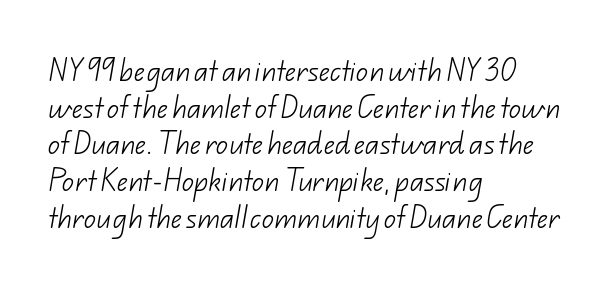
Q: Is the text bold? A: No.
Q: Is the text underlined? A: No.
Q: How is the paragraph aligned? A: Left-aligned.
Q: Is the spacing between letters normal or unusually wide? A: Normal.
Q: Is the spacing between lines tight, normal or loose? A: Normal.
